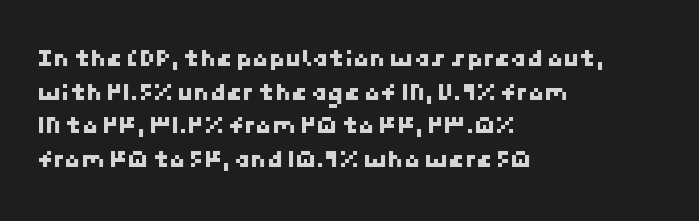
Nobody touched the tracking dial on this one. Leading: standard. Is the block centered? No — it sits flush against the left margin. Unmarked baselines from the first word to the last.
